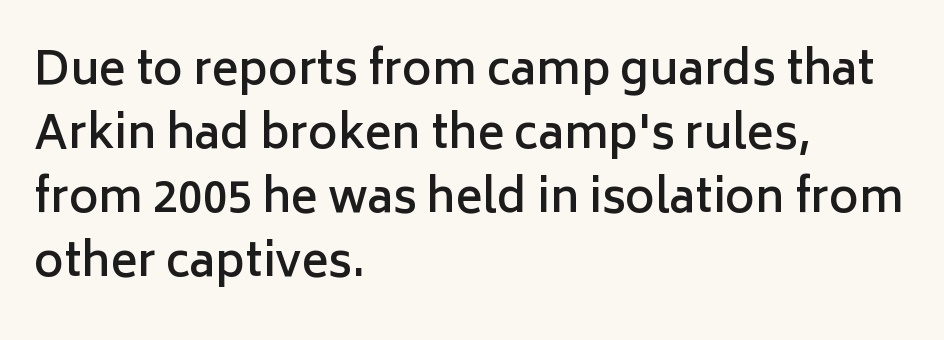
One glance says typical: line gaps are just what's usual. Between one letter and the next there's only the usual sliver of space. The passage shown is typeset with a sans-serif family. Characters remain perfectly vertical along every line.
